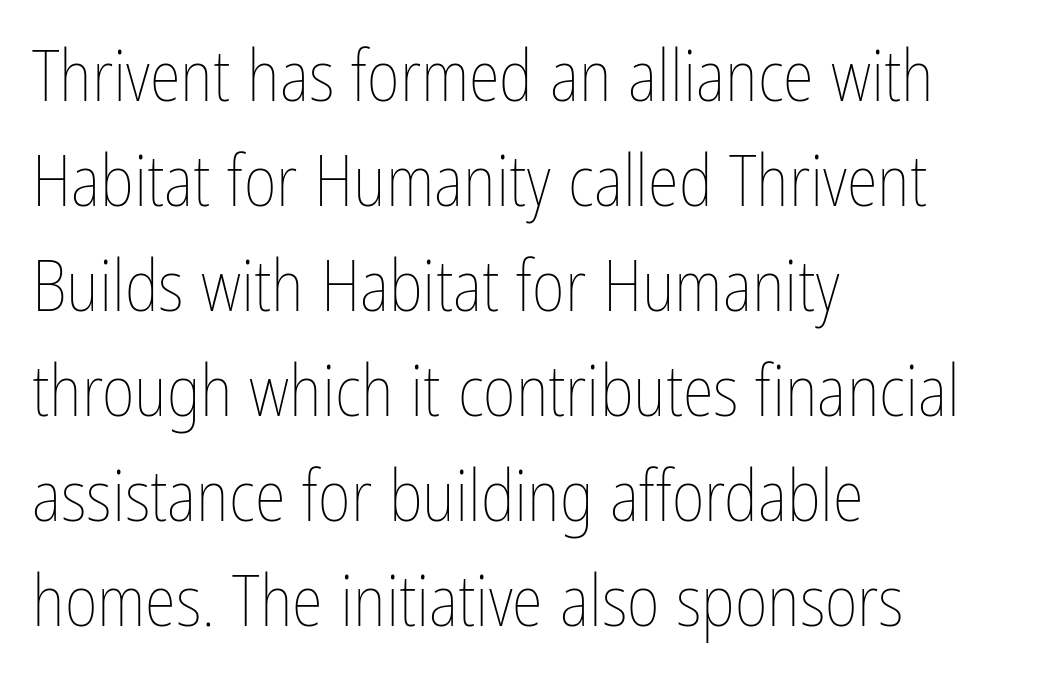
The image shows 71 px thin, condensed type, upright; set left-aligned, normal line spacing (1.48x), normal letter spacing, not underlined; low stroke contrast and a medium x-height.
